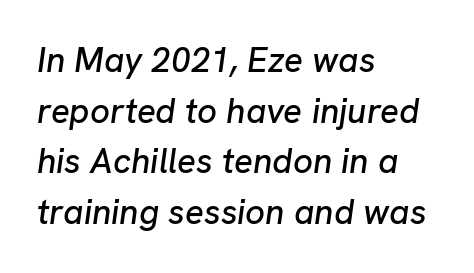
Q: Is the text italic (slanted)? A: Yes, it leans right by about 8 degrees.
Q: Is the text underlined? A: No.
Q: How is the paragraph aligned? A: Left-aligned.
Q: Is the spacing between letters normal or unusually wide? A: Normal.
Q: Is the spacing between lines tight, normal or loose? A: Normal.
Q: Width (condensed, normal, or wide)? A: Normal.
Q: Stroke contrast? A: Low.
Q: x-height? A: Medium.
Q: Monospaced? A: No.
